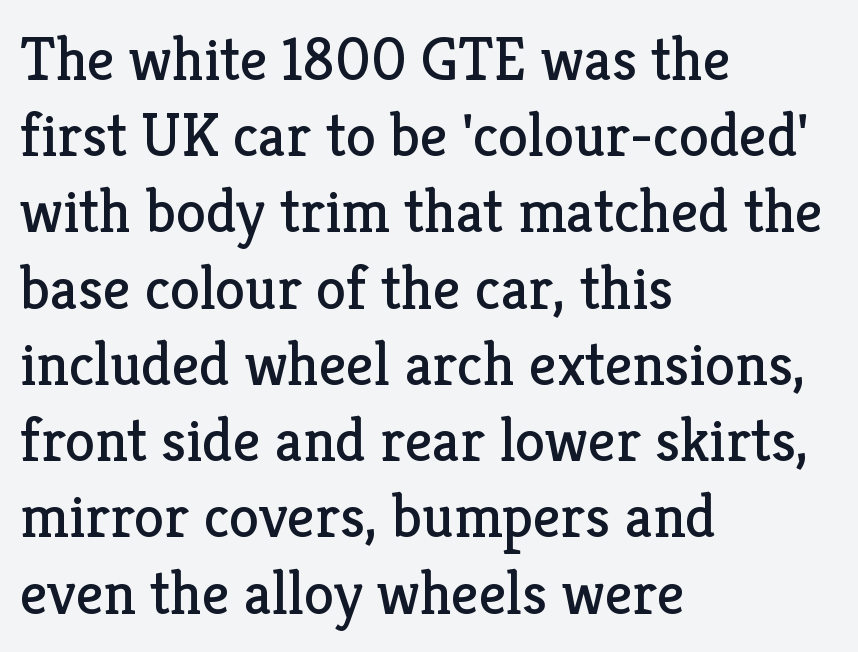
The image shows 61 px regular-weight serif type, upright; set left-aligned, normal line spacing (1.25x), normal letter spacing, not underlined; low stroke contrast and a medium x-height.
